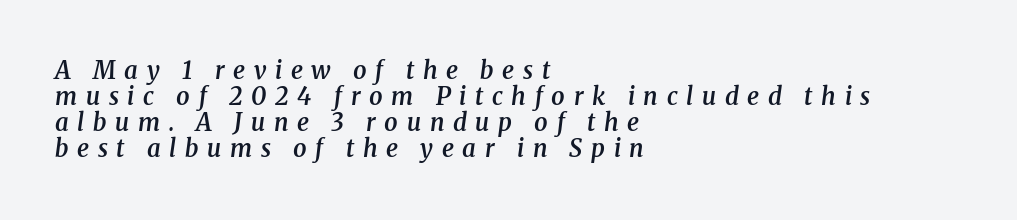
{"italic": "yes", "lean": "right", "slant_degrees": 8, "bold": "semi", "underline": "no", "align": "left", "line_spacing": "tight", "line_spacing_ratio": 1.09, "letter_spacing": "wide", "letter_spacing_em": 0.36, "glyph_px": 24}
